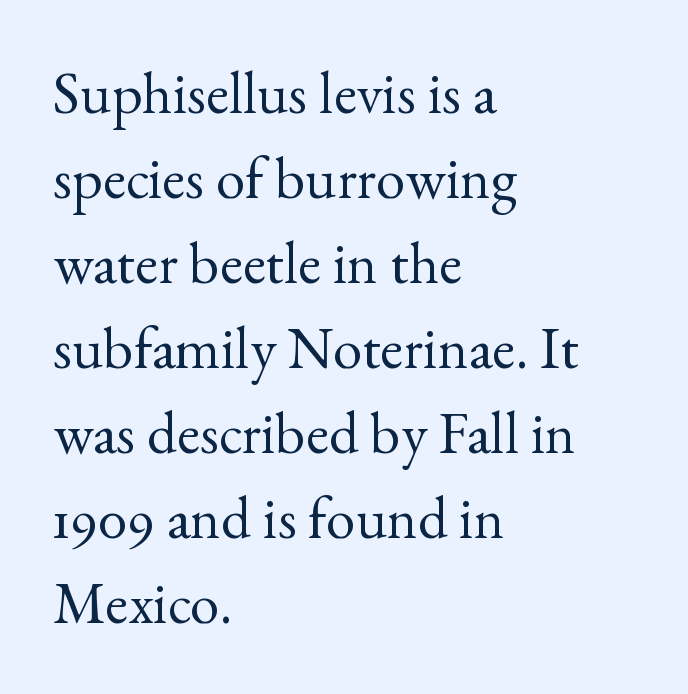
Q: Is the text bold? A: No.
Q: Is the text italic (slanted)? A: No, it is upright.
Q: Is the typeface a serif or a sans-serif typeface? A: Serif.
Q: Is the text underlined? A: No.
Q: How is the paragraph aligned? A: Left-aligned.
Q: Is the spacing between letters normal or unusually wide? A: Normal.
Q: Is the spacing between lines tight, normal or loose? A: Normal.
Q: Width (condensed, normal, or wide)? A: Normal.
Q: x-height? A: Small.
Q: Monospaced? A: No.
